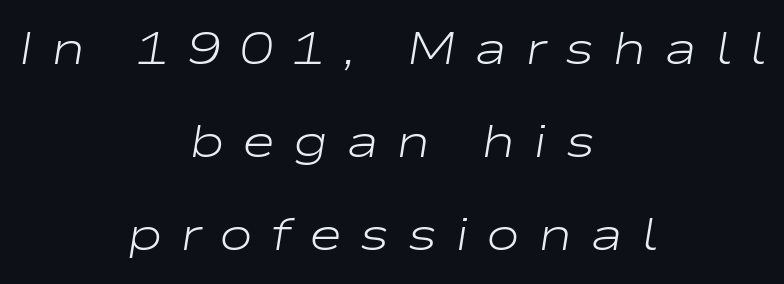
The vertical gap from one line to the next is large. The compositor balanced each line on the midline. An italicized treatment has been applied to the whole sample. Vertical stems look standard width or narrower in stroke. A bare baseline throughout the passage. Think of a printed novel: that variable character pitch is what you see here.
